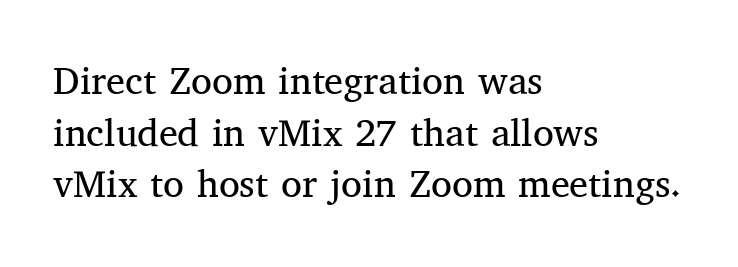
The image shows 38 px regular-weight serif type, upright; set left-aligned, normal line spacing (1.36x), normal letter spacing, not underlined; medium stroke contrast and a medium x-height.
